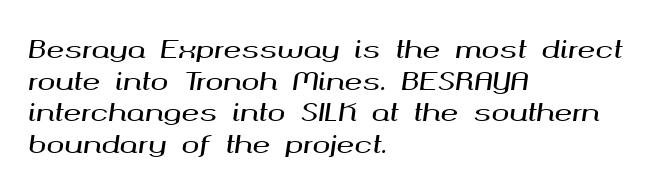
Q: Is the text italic (slanted)? A: Yes, it leans right by about 8 degrees.
Q: Is the text underlined? A: No.
Q: How is the paragraph aligned? A: Left-aligned.
Q: Is the spacing between letters normal or unusually wide? A: Normal.
Q: Is the spacing between lines tight, normal or loose? A: Normal.
